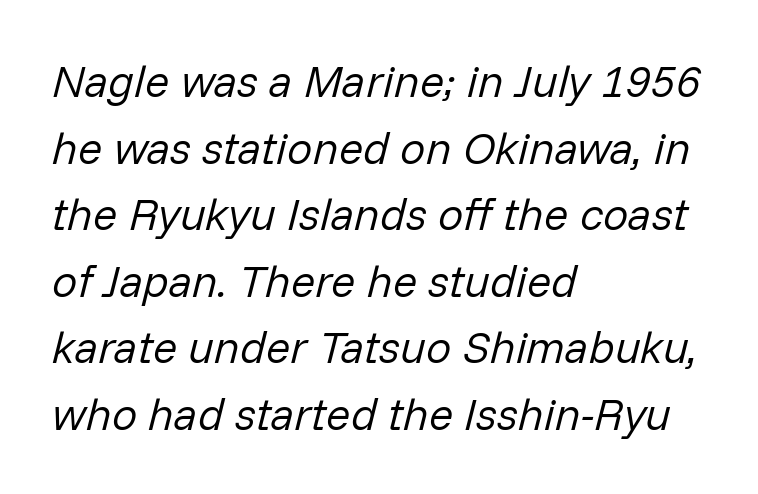
The image shows 45 px regular-weight type, italic (leaning right); set left-aligned, normal line spacing (1.48x), normal letter spacing, not underlined; low stroke contrast and a medium x-height.
